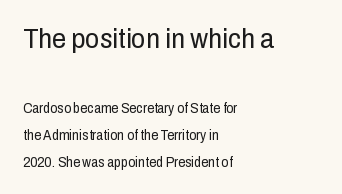
The image shows 28 px regular-weight, condensed sans-serif type, upright; set left-aligned, loose line spacing (1.94x), normal letter spacing, not underlined; the first (top) block is 2.0x larger; low stroke contrast and a medium x-height.
